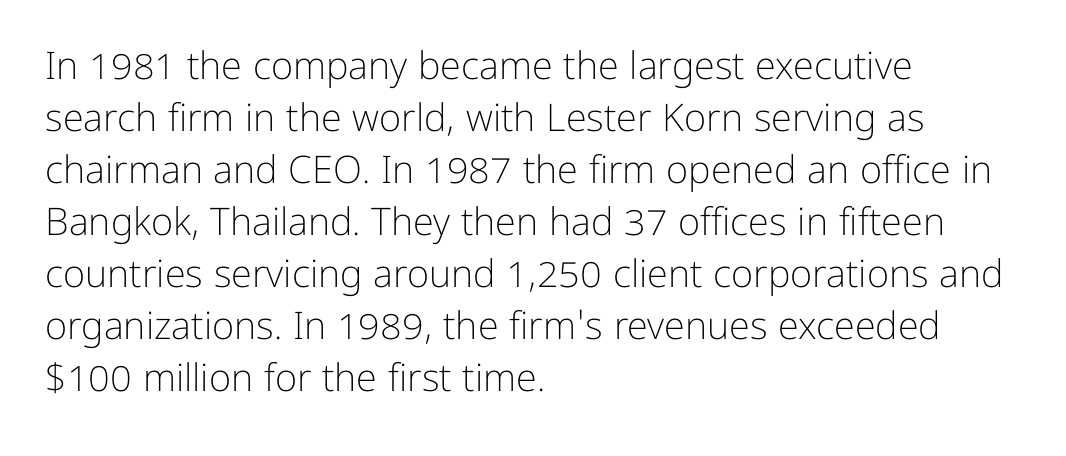
Examine the stroke ends and you'll find no serifs. Short note: letters normally spaced. Looks like regular typesetting: each glyph gets only the width it needs. Is the stroke heavy? The answer is a plain regular-or-lighter. Casual observation: everything's shoved over to the left.
